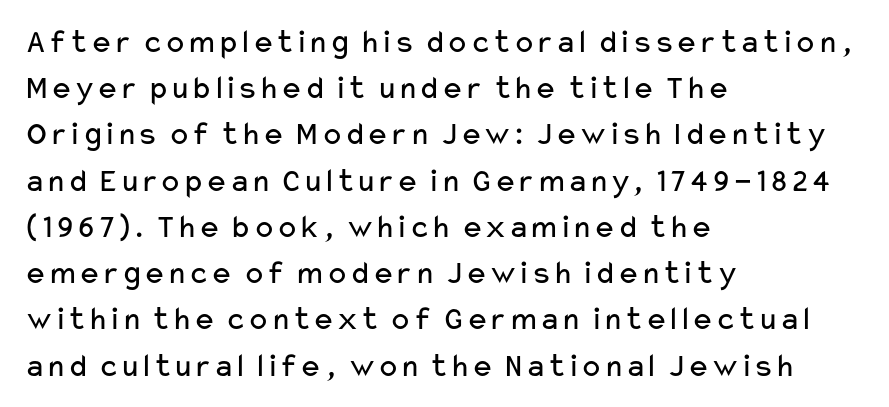
The font family rendered here belongs to the sans-serif group. The vertical gap from one line to the next is medium. The ragged edge is on the right, which tells us the setting is flush left. The passage shown is not bold in any degree. This is the regular roman posture of the typeface. This sample uses plain, unmodified letter spacing.
